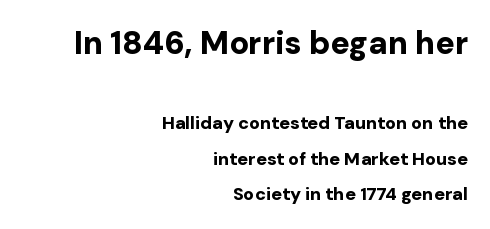
Q: Is the text bold? A: Yes.
Q: Is the text italic (slanted)? A: No, it is upright.
Q: Is the typeface a serif or a sans-serif typeface? A: Sans-serif.
Q: Is the text underlined? A: No.
Q: How is the paragraph aligned? A: Right-aligned.
Q: Is the spacing between letters normal or unusually wide? A: Normal.
Q: Is the spacing between lines tight, normal or loose? A: Loose.
Q: Which block of text is set in a larger size, the first (top) or the second (bottom)? A: The first (top) one.
Q: Width (condensed, normal, or wide)? A: Normal.
Q: Stroke contrast? A: Low.
Q: x-height? A: Medium.
Q: Monospaced? A: No.
